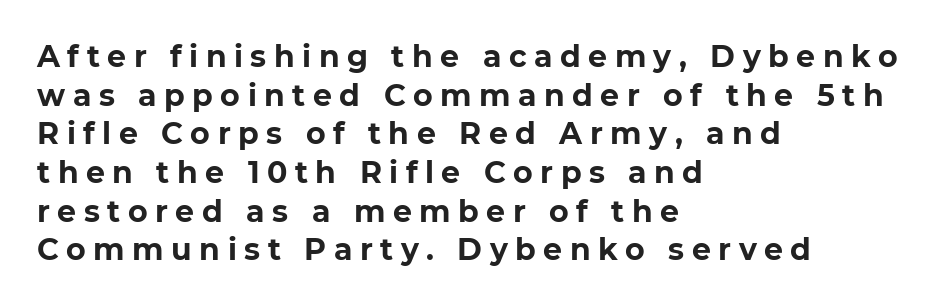
Q: Is the text bold? A: Yes.
Q: Is the text italic (slanted)? A: No, it is upright.
Q: Is the typeface a serif or a sans-serif typeface? A: Sans-serif.
Q: Is the text underlined? A: No.
Q: How is the paragraph aligned? A: Left-aligned.
Q: Is the spacing between letters normal or unusually wide? A: Unusually wide.
Q: Is the spacing between lines tight, normal or loose? A: Normal.
Q: Width (condensed, normal, or wide)? A: Normal.
Q: Stroke contrast? A: Low.
Q: x-height? A: Medium.
Q: Monospaced? A: No.
